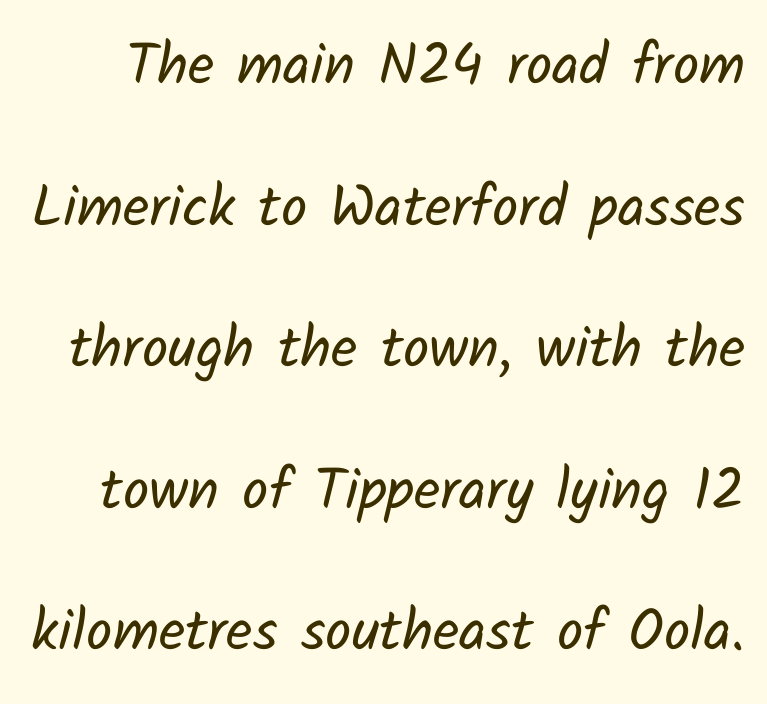
Q: Is the text bold? A: No.
Q: Is the typeface a serif or a sans-serif typeface? A: Sans-serif.
Q: Is the text underlined? A: No.
Q: Is the spacing between letters normal or unusually wide? A: Normal.
Q: Is the spacing between lines tight, normal or loose? A: Loose.
Q: Width (condensed, normal, or wide)? A: Normal.
Q: Stroke contrast? A: Low.
Q: x-height? A: Medium.
Q: Monospaced? A: No.
